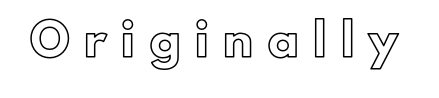
Between one letter and the next there's a generous, obvious gap. Lines of text with bare space underneath. Nope, not italic — everything's standing straight. The face used here is proportionally spaced, like ordinary book or web type.
